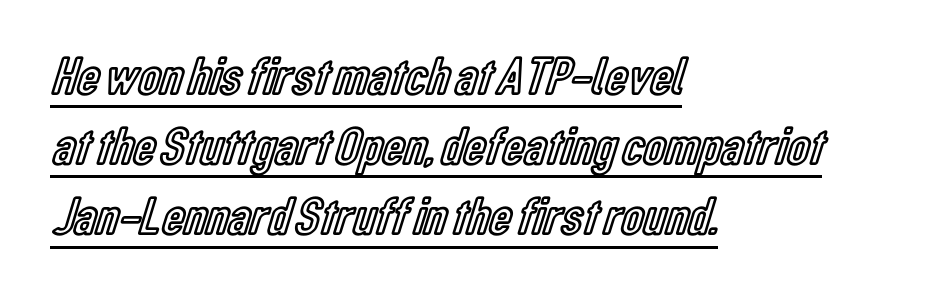
Q: Is the text italic (slanted)? A: Yes.
Q: Is the text underlined? A: Yes.
Q: How is the paragraph aligned? A: Left-aligned.
Q: Is the spacing between letters normal or unusually wide? A: Normal.
Q: Is the spacing between lines tight, normal or loose? A: Normal.
Q: Width (condensed, normal, or wide)? A: Condensed.
Q: x-height? A: Medium.
Q: Monospaced? A: No.
